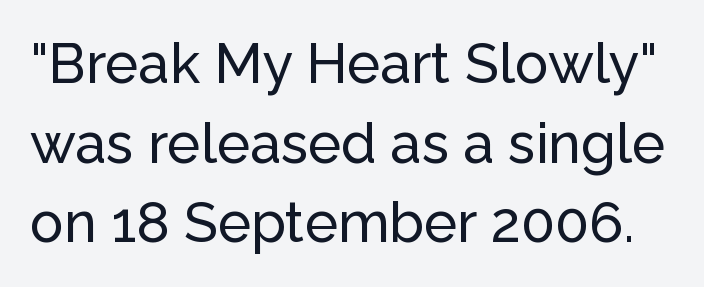
The image shows 56 px sans-serif type, upright; set normal line spacing (1.42x), normal letter spacing, not underlined; low stroke contrast and a medium x-height.
